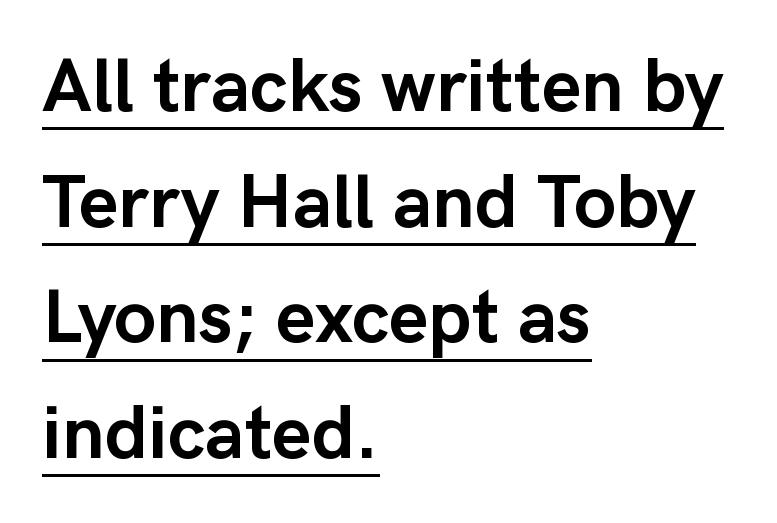
Q: Is the text bold? A: Yes.
Q: Is the text italic (slanted)? A: No, it is upright.
Q: Is the typeface a serif or a sans-serif typeface? A: Sans-serif.
Q: Is the text underlined? A: Yes.
Q: How is the paragraph aligned? A: Left-aligned.
Q: Is the spacing between letters normal or unusually wide? A: Normal.
Q: Is the spacing between lines tight, normal or loose? A: Normal.
Q: Width (condensed, normal, or wide)? A: Normal.
Q: Stroke contrast? A: Low.
Q: x-height? A: Medium.
Q: Monospaced? A: No.
